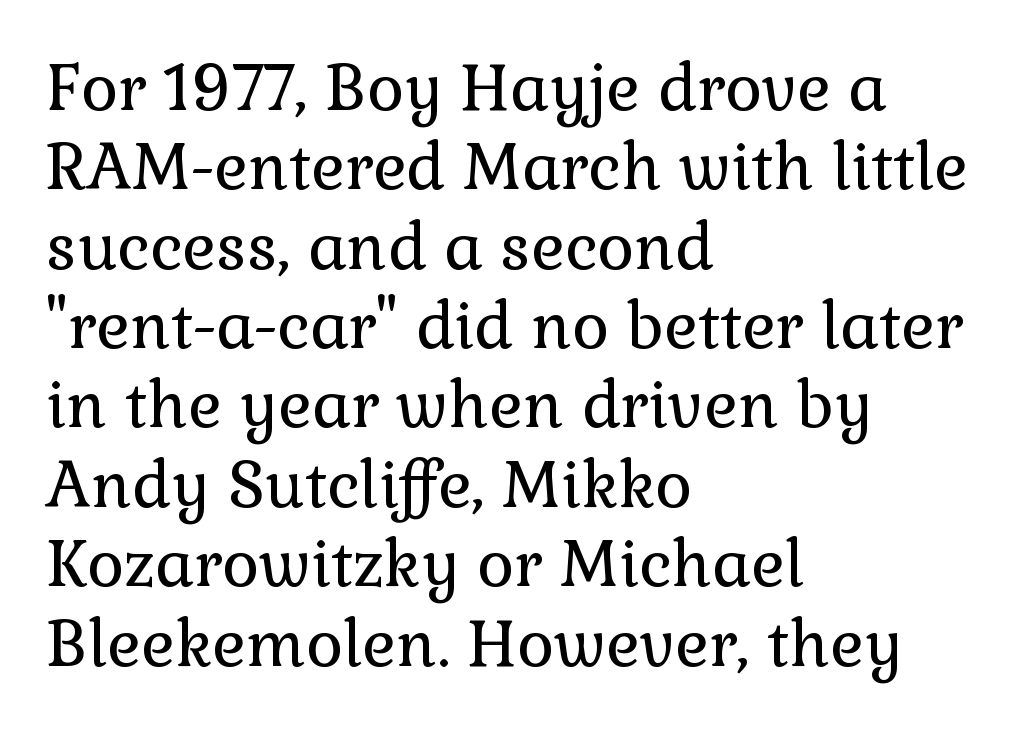
{"serif": "yes", "italic": "no", "bold": "no", "weight": "regular", "width": "normal", "x_height": "medium", "monospaced": "no", "underline": "no", "align": "left", "line_spacing_ratio": 1.24, "letter_spacing": "normal", "letter_spacing_em": 0.0, "glyph_px": 64}
